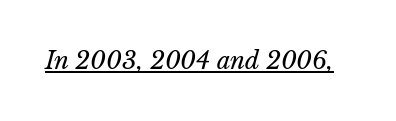
Q: Is the text bold? A: No.
Q: Is the text italic (slanted)? A: Yes, it leans right by about 15 degrees.
Q: Is the text underlined? A: Yes.
Q: Is the spacing between letters normal or unusually wide? A: Normal.
